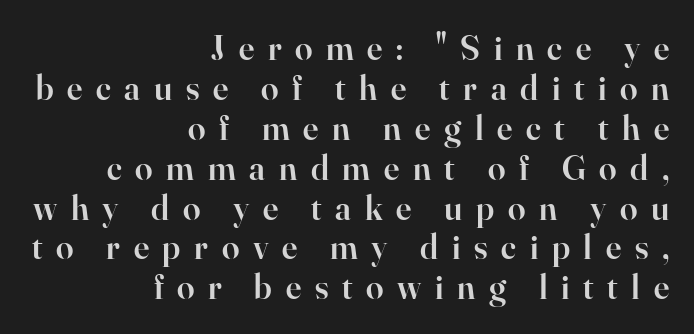
The image shows 35 px semibold serif type, upright; set right-aligned, tight line spacing (1.14x), unusually wide letter spacing (+0.39 em), not underlined; high stroke contrast and a small x-height.
